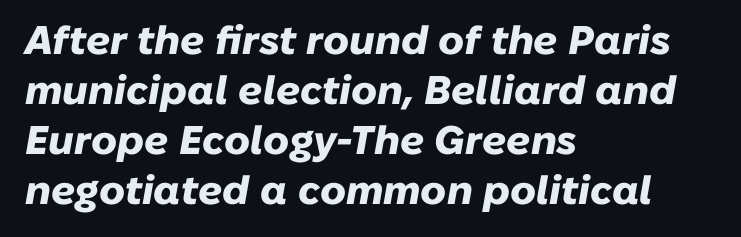
Q: Is the text bold? A: Yes.
Q: Is the text italic (slanted)? A: Yes, it leans right by about 10 degrees.
Q: Is the text underlined? A: No.
Q: How is the paragraph aligned? A: Left-aligned.
Q: Is the spacing between letters normal or unusually wide? A: Normal.
Q: Is the spacing between lines tight, normal or loose? A: Normal.
Q: Width (condensed, normal, or wide)? A: Normal.
Q: Stroke contrast? A: Low.
Q: x-height? A: Medium.
Q: Monospaced? A: No.
